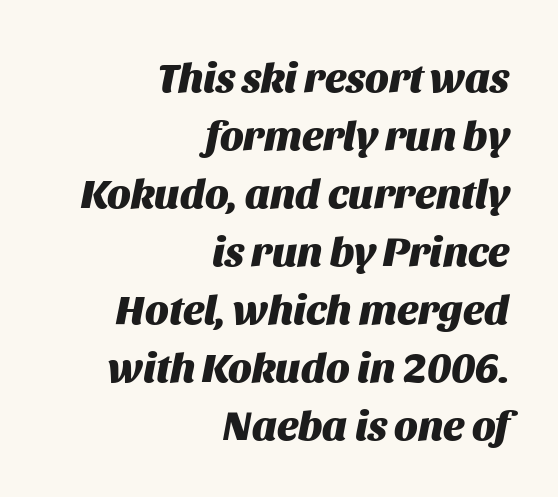
No word sits above an underline. The vertical gap from one line to the next is medium. Thick stems and heavy bowls — unmistakably bold. This sample uses plain, unmodified letter spacing. The face used here is proportionally spaced, like ordinary book or web type. The setting favours the right margin, as signatures and pull-quotes sometimes do.
